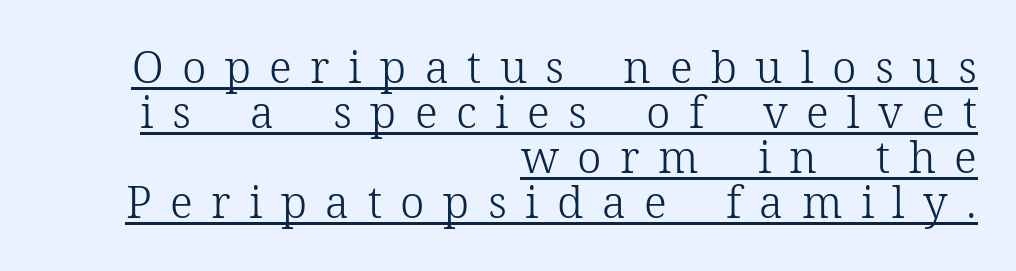
Q: Is the text bold? A: No.
Q: Is the text italic (slanted)? A: No, it is upright.
Q: Is the typeface a serif or a sans-serif typeface? A: Serif.
Q: Is the text underlined? A: Yes.
Q: How is the paragraph aligned? A: Right-aligned.
Q: Is the spacing between letters normal or unusually wide? A: Unusually wide.
Q: Is the spacing between lines tight, normal or loose? A: Tight.
Q: Width (condensed, normal, or wide)? A: Normal.
Q: Stroke contrast? A: Low.
Q: x-height? A: Medium.
Q: Monospaced? A: No.
